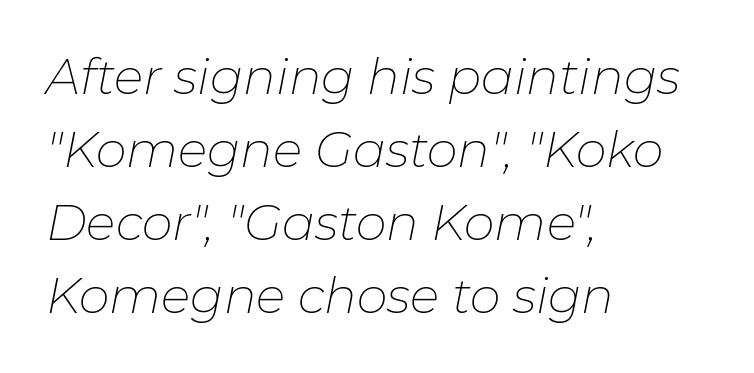
Q: Is the text bold? A: No.
Q: Is the text italic (slanted)? A: Yes, it leans right by about 11 degrees.
Q: Is the text underlined? A: No.
Q: How is the paragraph aligned? A: Left-aligned.
Q: Is the spacing between letters normal or unusually wide? A: Normal.
Q: Is the spacing between lines tight, normal or loose? A: Normal.
Q: Width (condensed, normal, or wide)? A: Normal.
Q: Stroke contrast? A: Low.
Q: x-height? A: Medium.
Q: Monospaced? A: No.
